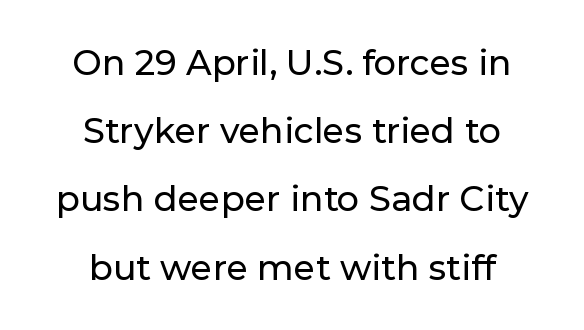
Summary of vertical rhythm: relaxed, with wide interline spacing. The font's upright variant was chosen for this text. Is this a sans? Yes — the strokes have no serifs. Honestly, there is no underline to notice here at all. Characters follow at the spacing the type designer built in. Short and long lines alike share a common midpoint.
